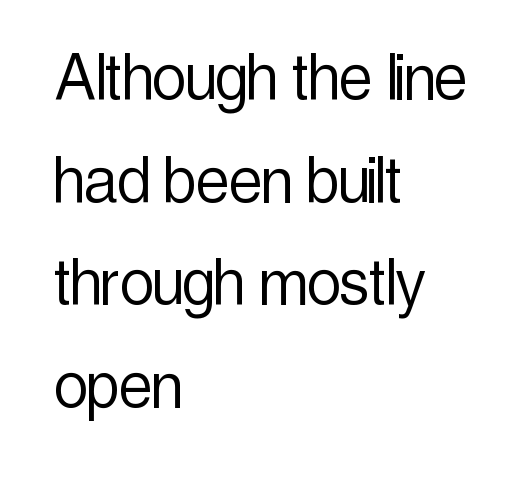
The image shows 75 px light, condensed sans-serif type, upright; set left-aligned, normal line spacing (1.37x), normal letter spacing, not underlined; a medium x-height.
